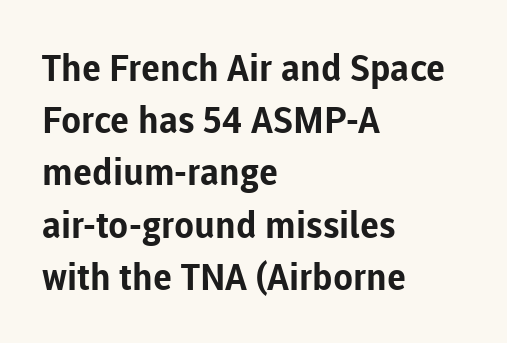
Q: Is the text bold? A: Yes.
Q: Is the text italic (slanted)? A: No, it is upright.
Q: Is the typeface a serif or a sans-serif typeface? A: Sans-serif.
Q: Is the text underlined? A: No.
Q: How is the paragraph aligned? A: Left-aligned.
Q: Is the spacing between letters normal or unusually wide? A: Normal.
Q: Is the spacing between lines tight, normal or loose? A: Normal.
Q: Width (condensed, normal, or wide)? A: Normal.
Q: Stroke contrast? A: Low.
Q: x-height? A: Medium.
Q: Monospaced? A: No.
